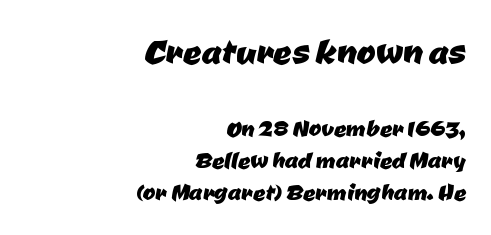
The image shows 45 px sans-serif type; set right-aligned, tight line spacing (1.08x), normal letter spacing, not underlined; the first (top) block is 1.5x larger; low stroke contrast and a medium x-height.
